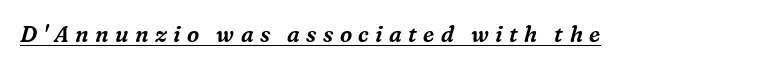
Q: Is the text italic (slanted)? A: Yes, it leans right by about 16 degrees.
Q: Is the text underlined? A: Yes.
Q: Is the spacing between letters normal or unusually wide? A: Unusually wide.
